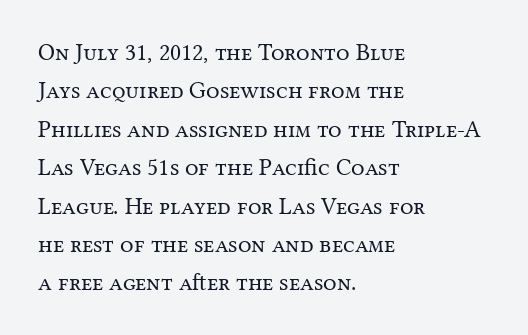
The image shows 24 px text type, upright; set left-aligned, normal line spacing (1.6x), normal letter spacing, not underlined.
